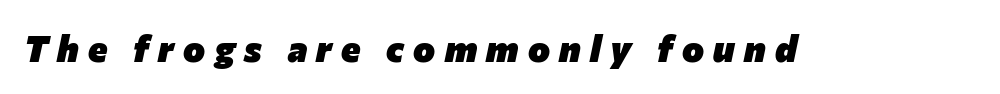
{"italic": "yes", "lean": "right", "slant_degrees": 12, "bold": "yes", "weight": "heavy", "width": "normal", "stroke_contrast": "low", "x_height": "medium", "monospaced": "no", "underline": "no", "letter_spacing": "wide", "letter_spacing_em": 0.25, "glyph_px": 37}
